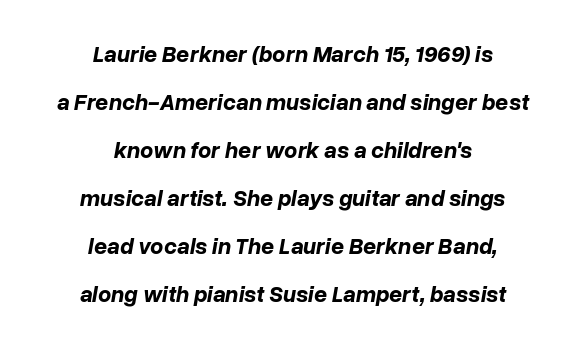
The typesetter chose a symmetrical, centered arrangement here. Horizontal bands of white between lines are thick stripes. Descenders are the only things crossing below the line. Words appear dense and cohesive because spacing is normal. You can tell it's italic because the verticals aren't actually vertical.
